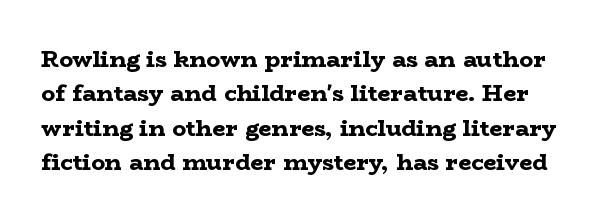
Q: Is the text bold? A: Yes.
Q: Is the text italic (slanted)? A: No, it is upright.
Q: Is the text underlined? A: No.
Q: Is the spacing between letters normal or unusually wide? A: Normal.
Q: Is the spacing between lines tight, normal or loose? A: Normal.
